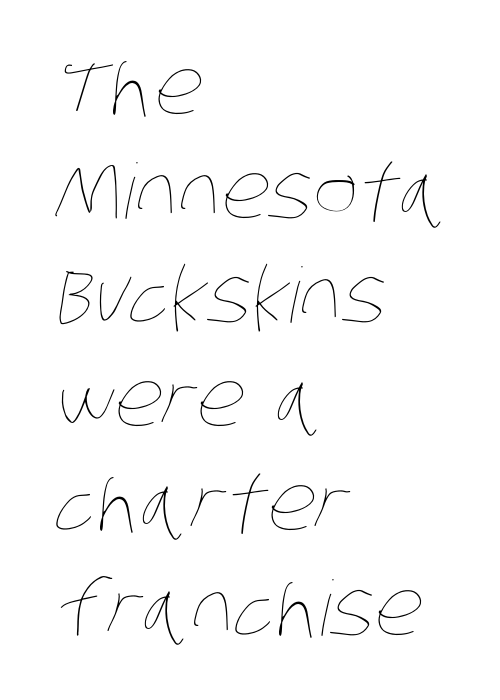
Here the designer chose a conventional face with non-uniform glyph widths. A typesetter would call this leading conventional body-copy spacing. The rendering keeps characters at their native spacing. The paragraph shown leans on its left margin. Lines of text with bare space underneath.
